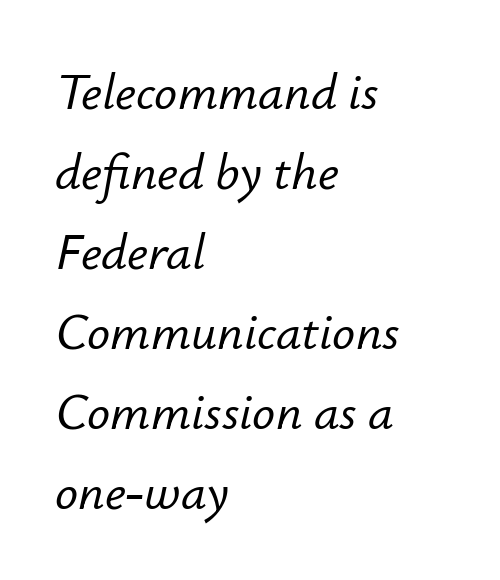
The rendering anchors every line to the left-hand side. Do the characters align in a grid? No, the font is proportional. A typesetter would call this leading conventional body-copy spacing. Unmarked baselines from the first word to the last. Honestly, the letter spacing is just normal — you wouldn't notice it.
